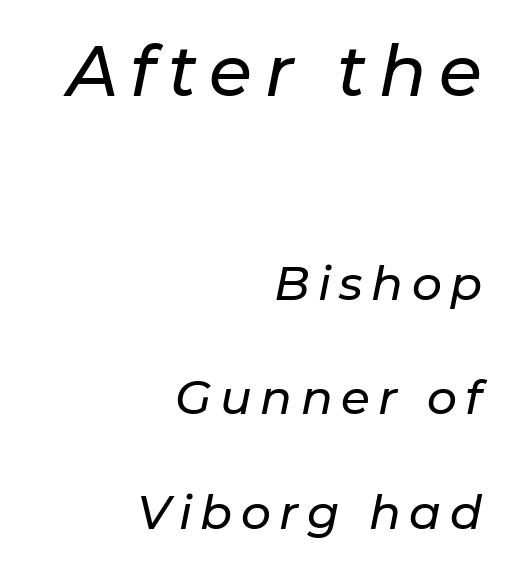
{"italic": "yes", "lean": "right", "slant_degrees": 11, "width": "normal", "stroke_contrast": "low", "x_height": "medium", "monospaced": "no", "underline": "no", "align": "right", "line_spacing": "loose", "line_spacing_ratio": 2.43, "larger_block": "first", "size_ratio": 1.49, "glyph_px": 70}
